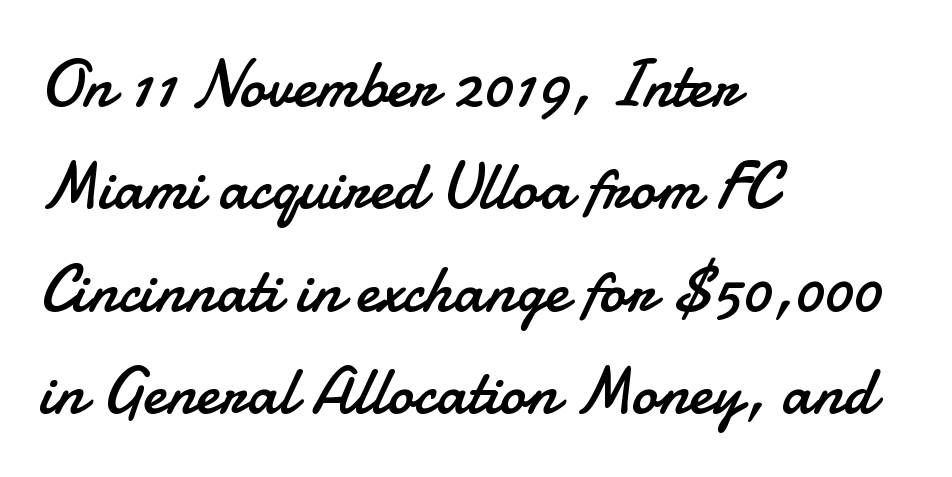
These lines sit exactly where default settings would place them. The tracking reads as untouched default to a designer's eye. Each letter keeps its own natural width here, so spacing adapts to shape. Leftover space on each line is placed entirely after the last word.
